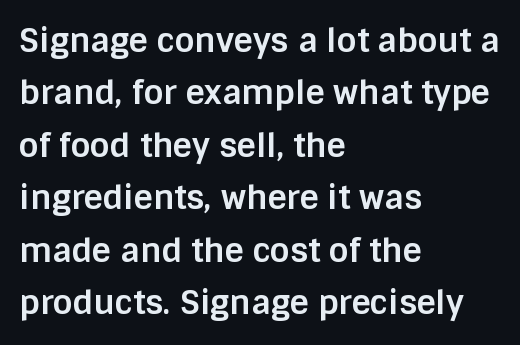
The image shows 33 px bold sans-serif type, upright; set left-aligned, normal line spacing (1.59x), normal letter spacing, not underlined; low stroke contrast and a large x-height.
